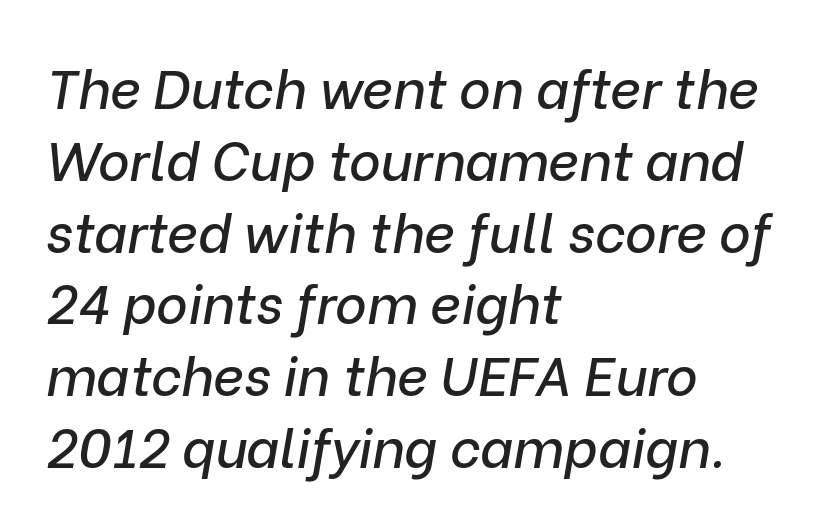
{"italic": "yes", "lean": "right", "slant_degrees": 9, "width": "normal", "stroke_contrast": "low", "x_height": "medium", "monospaced": "no", "underline": "no", "align": "left", "line_spacing": "normal", "line_spacing_ratio": 1.33, "letter_spacing": "normal", "letter_spacing_em": 0.0, "glyph_px": 54}
